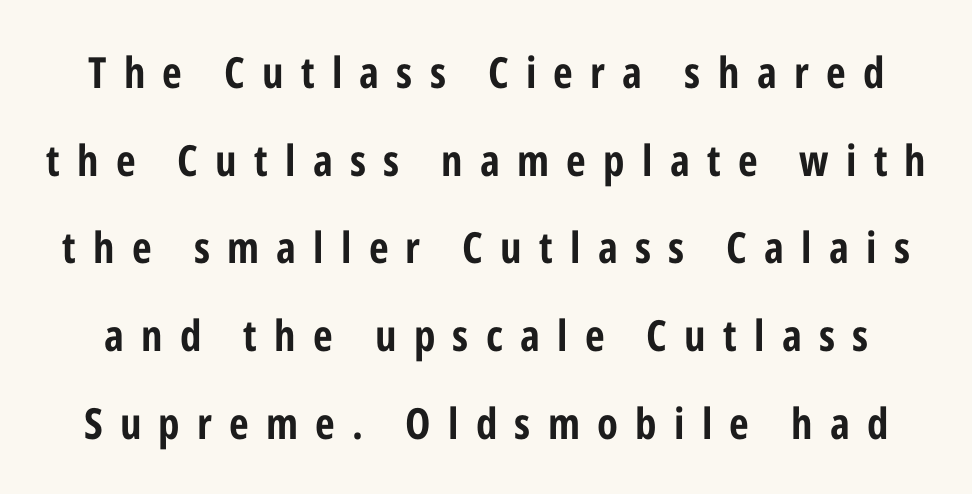
The image shows 43 px bold, condensed sans-serif type, upright; set loose line spacing (2.04x), unusually wide letter spacing (+0.4 em), not underlined; low stroke contrast and a medium x-height.
